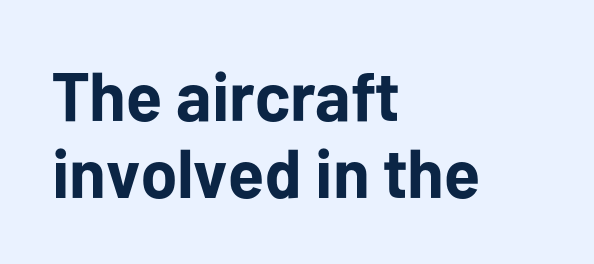
Q: Is the text bold? A: Yes.
Q: Is the text italic (slanted)? A: No, it is upright.
Q: Is the typeface a serif or a sans-serif typeface? A: Sans-serif.
Q: Is the text underlined? A: No.
Q: How is the paragraph aligned? A: Left-aligned.
Q: Is the spacing between letters normal or unusually wide? A: Normal.
Q: Is the spacing between lines tight, normal or loose? A: Tight.
Q: Width (condensed, normal, or wide)? A: Normal.
Q: Stroke contrast? A: Low.
Q: x-height? A: Medium.
Q: Monospaced? A: No.
